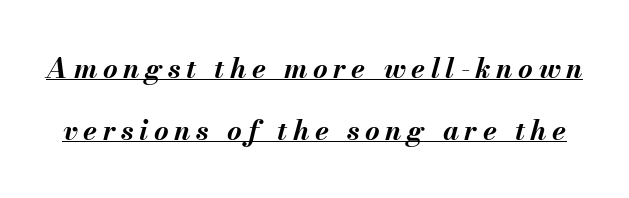
The specimen includes a rule beneath the text block's lines. Compared with typical body copy, the letter spacing here is much looser. Designer's note — italics engaged. Strong, thick strokes mark this as bold type.
